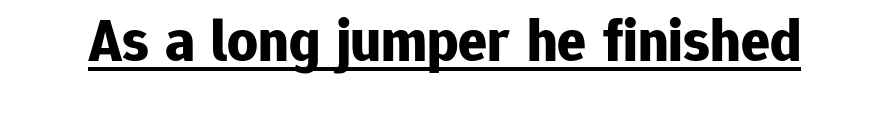
The image shows 60 px bold sans-serif type, upright; set normal letter spacing, underlined; low stroke contrast and a medium x-height.
